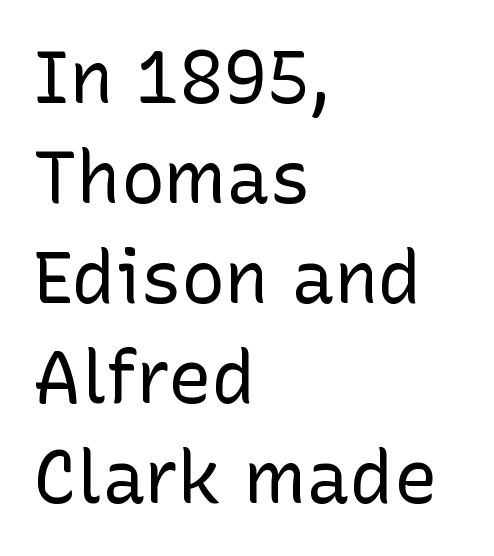
{"serif": "no", "italic": "no", "bold": "no", "weight": "regular", "width": "normal", "stroke_contrast": "low", "x_height": "medium", "monospaced": "no", "underline": "no", "align": "left", "line_spacing": "normal", "line_spacing_ratio": 1.37, "letter_spacing": "normal", "letter_spacing_em": 0.0, "glyph_px": 73}
